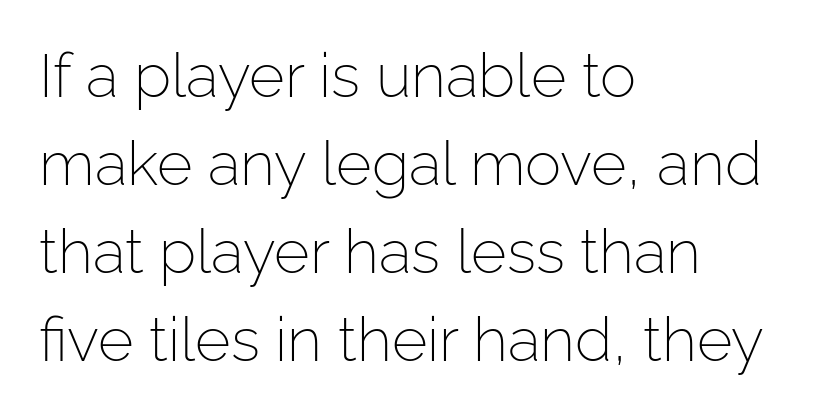
The image shows 61 px light sans-serif type, upright; set left-aligned, normal line spacing (1.44x), normal letter spacing, not underlined; low stroke contrast and a medium x-height.
